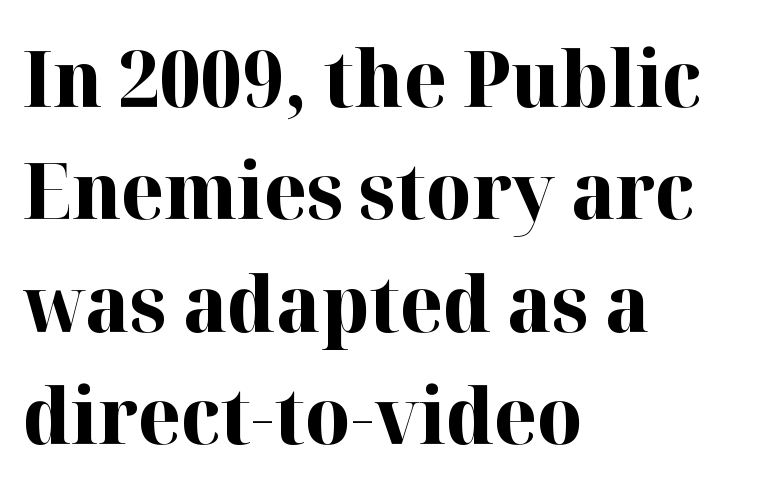
This sample has the flowing, uneven cadence of proportional lettering. Descenders are the only things crossing below the line. Classification — serif. The font is running at its bold setting. Is there any slant? The stems are plumb.
